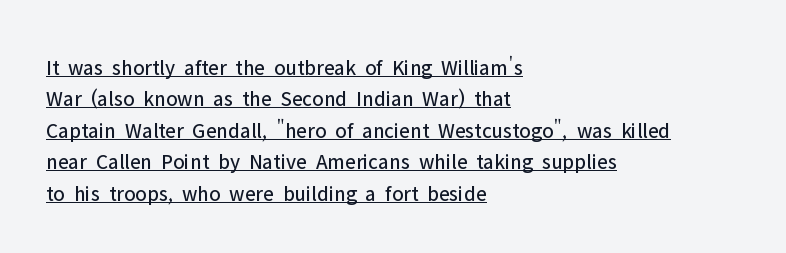
The weight would be labelled regular, book, light, or lighter still. Looks like someone drew a line under every word here. Line beginnings align vertically; line endings do not. This is roman type, the default non-slanted kind.
